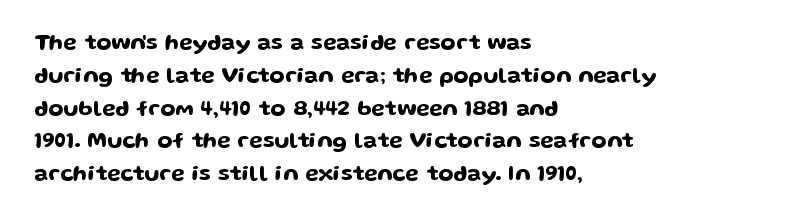
Q: Is the text italic (slanted)? A: No, it is upright.
Q: Is the text underlined? A: No.
Q: How is the paragraph aligned? A: Left-aligned.
Q: Is the spacing between letters normal or unusually wide? A: Normal.
Q: Is the spacing between lines tight, normal or loose? A: Normal.
